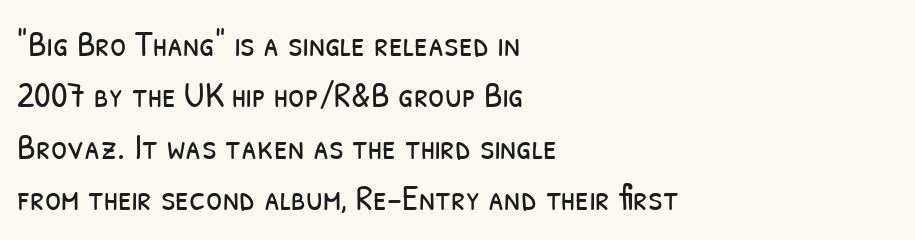
Q: Is the text bold? A: No.
Q: Is the typeface a serif or a sans-serif typeface? A: Sans-serif.
Q: Is the text underlined? A: No.
Q: How is the paragraph aligned? A: Left-aligned.
Q: Is the spacing between letters normal or unusually wide? A: Normal.
Q: Is the spacing between lines tight, normal or loose? A: Normal.
Q: Width (condensed, normal, or wide)? A: Condensed.
Q: Stroke contrast? A: Low.
Q: x-height? A: Medium.
Q: Monospaced? A: No.
